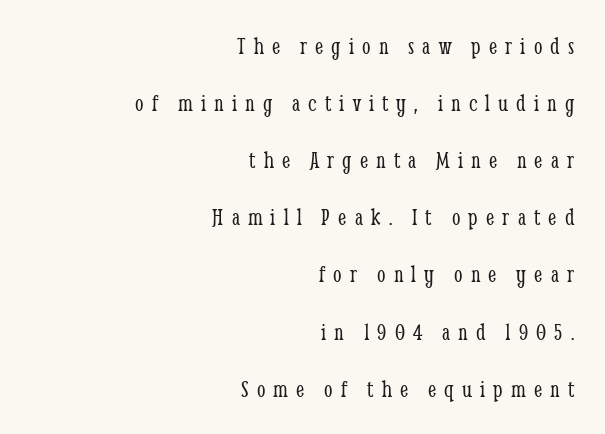
{"italic": "no", "bold": "no", "underline": "no", "align": "right", "line_spacing": "loose", "line_spacing_ratio": 2.38, "letter_spacing": "wide", "letter_spacing_em": 0.34, "glyph_px": 24}
